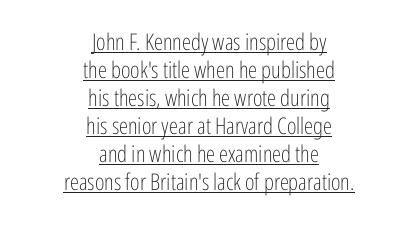
{"italic": "no", "bold": "no", "underline": "yes", "align": "center", "line_spacing_ratio": 1.22, "letter_spacing": "normal", "letter_spacing_em": 0.0, "glyph_px": 23}
